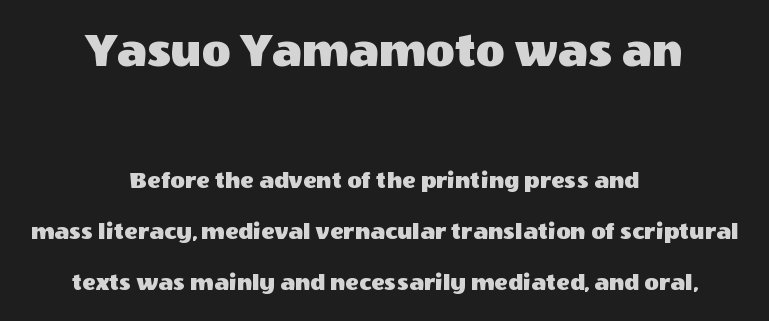
Q: Is the text italic (slanted)? A: No, it is upright.
Q: Is the typeface a serif or a sans-serif typeface? A: Sans-serif.
Q: Is the text underlined? A: No.
Q: How is the paragraph aligned? A: Centered.
Q: Is the spacing between letters normal or unusually wide? A: Normal.
Q: Is the spacing between lines tight, normal or loose? A: Loose.
Q: Which block of text is set in a larger size, the first (top) or the second (bottom)? A: The first (top) one.
Q: Width (condensed, normal, or wide)? A: Normal.
Q: x-height? A: Large.
Q: Monospaced? A: No.
